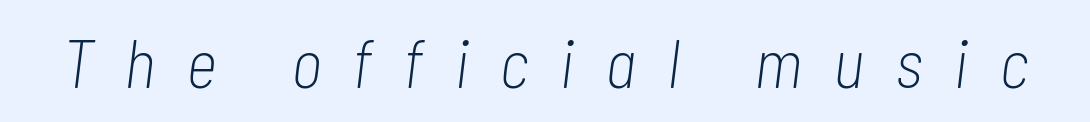
{"italic": "yes", "lean": "right", "slant_degrees": 7, "bold": "no", "weight": "light", "width": "condensed", "stroke_contrast": "low", "x_height": "medium", "monospaced": "no", "underline": "no", "letter_spacing": "wide", "letter_spacing_em": 0.45, "glyph_px": 68}
